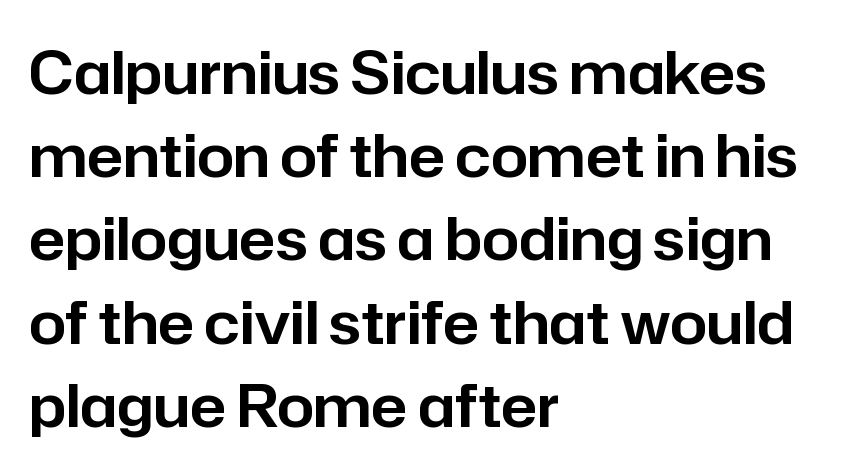
Vertical spacing — default. The type family on display is of the sans-serif kind. These lines stack with their left ends in a neat column. The face used here is proportionally spaced, like ordinary book or web type. Is there any slant? The stems are plumb. No extra tracking has been applied to these lines.
